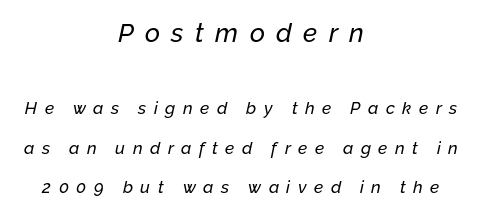
Students, observe: this is what heavily led, spacious text looks like. The letters are slanted; this is an italic face. Visually the block forms a symmetrical silhouette, jagged on both flanks. Plain, unruled lines of type. The letterforms stand isolated, each surrounded by extra space. Note: larger setting up top, smaller setting below.
